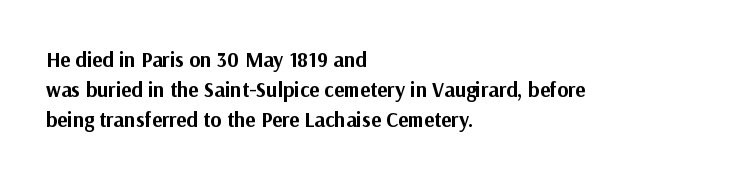
{"italic": "no", "bold": "yes", "underline": "no", "align": "left", "line_spacing": "normal", "line_spacing_ratio": 1.44, "letter_spacing": "normal", "letter_spacing_em": 0.0, "glyph_px": 21}
